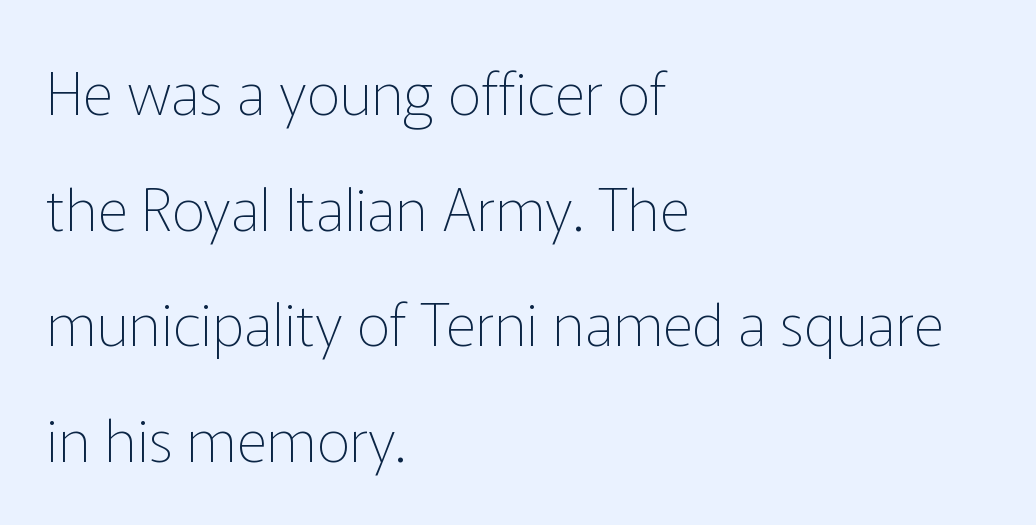
The image shows 59 px thin sans-serif type, upright; set left-aligned, loose line spacing (1.96x), normal letter spacing, not underlined; low stroke contrast and a medium x-height.
